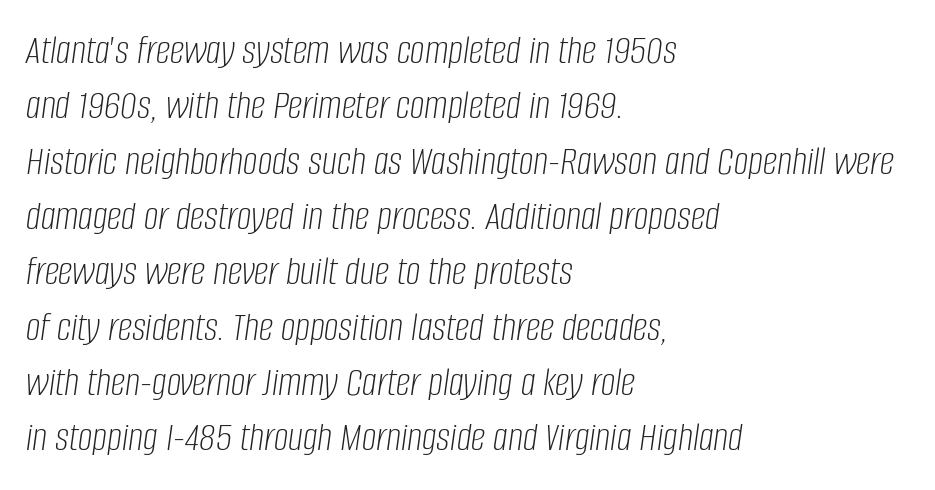
{"italic": "yes", "lean": "right", "slant_degrees": 8, "bold": "no", "weight": "light", "width": "condensed", "stroke_contrast": "low", "x_height": "large", "monospaced": "no", "underline": "no", "align": "left", "line_spacing": "normal", "line_spacing_ratio": 1.35, "letter_spacing": "normal", "letter_spacing_em": 0.0, "glyph_px": 41}
